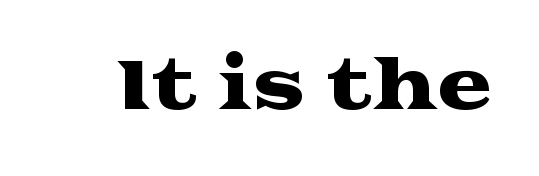
{"serif": "yes", "italic": "no", "width": "wide", "stroke_contrast": "medium", "x_height": "medium", "monospaced": "no", "underline": "no", "letter_spacing": "normal", "letter_spacing_em": 0.0, "glyph_px": 67}
